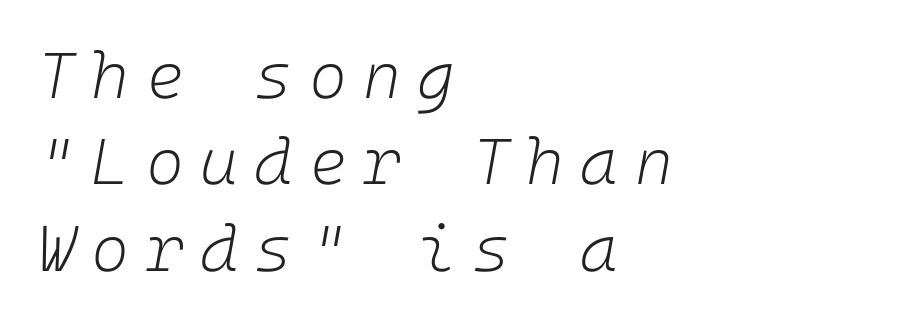
Q: Is the text bold? A: No.
Q: Is the text italic (slanted)? A: Yes, it leans right by about 10 degrees.
Q: Is the text underlined? A: No.
Q: How is the paragraph aligned? A: Left-aligned.
Q: Is the spacing between letters normal or unusually wide? A: Unusually wide.
Q: Is the spacing between lines tight, normal or loose? A: Normal.
Q: Width (condensed, normal, or wide)? A: Normal.
Q: Stroke contrast? A: Low.
Q: x-height? A: Medium.
